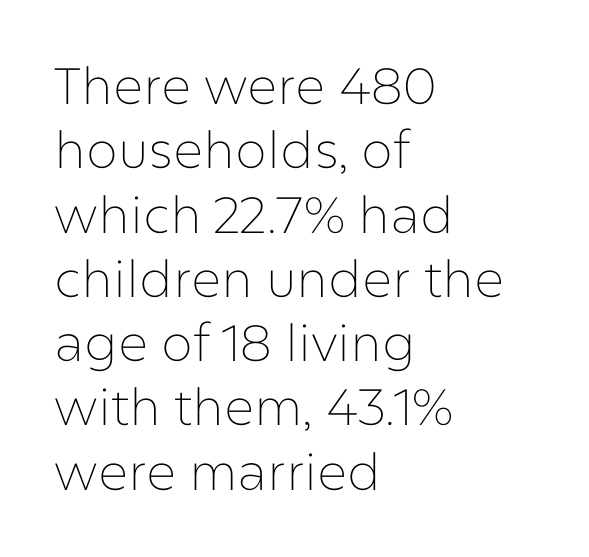
{"serif": "no", "italic": "no", "bold": "no", "weight": "thin", "width": "normal", "stroke_contrast": "low", "x_height": "medium", "monospaced": "no", "underline": "no", "align": "left", "line_spacing": "normal", "line_spacing_ratio": 1.26, "letter_spacing": "normal", "letter_spacing_em": 0.0, "glyph_px": 51}
